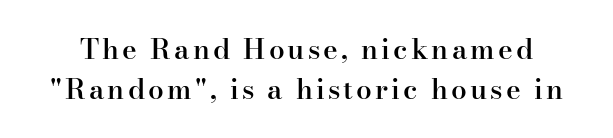
Serif or sans? Serif — the stroke terminals have little feet. In terms of posture, this sample is upright. Here the designer chose a conventional face with non-uniform glyph widths. The foot of each line stays bare and open. Strokes here are thickened, but only to semibold level. Leading matches the norm, producing a regular column.
